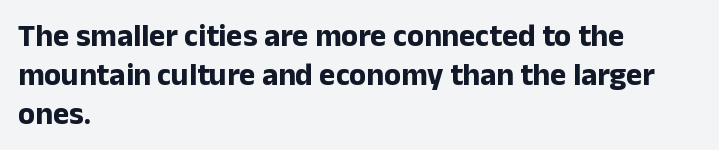
The image shows 31 px bold sans-serif type, upright; set left-aligned, normal line spacing (1.26x), normal letter spacing, not underlined; low stroke contrast and a medium x-height.
